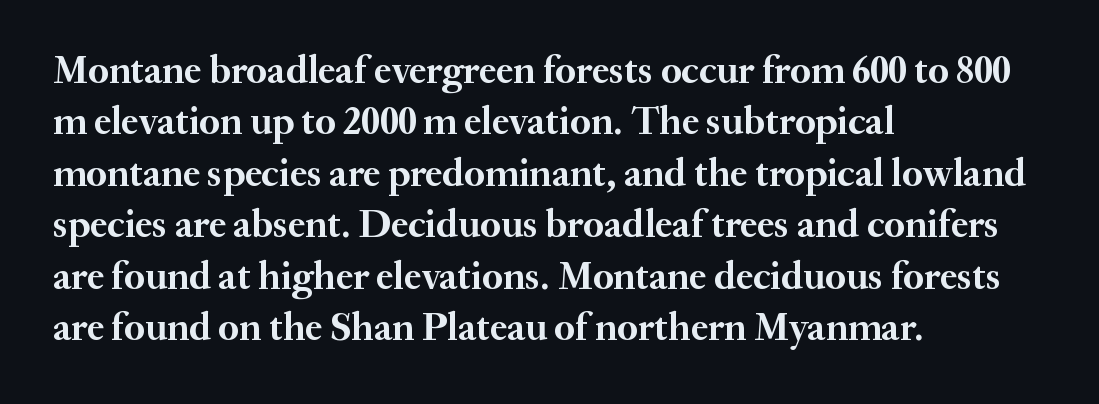
Q: Is the text bold? A: Yes.
Q: Is the text italic (slanted)? A: No, it is upright.
Q: Is the typeface a serif or a sans-serif typeface? A: Serif.
Q: Is the text underlined? A: No.
Q: How is the paragraph aligned? A: Left-aligned.
Q: Is the spacing between letters normal or unusually wide? A: Normal.
Q: Is the spacing between lines tight, normal or loose? A: Normal.
Q: Width (condensed, normal, or wide)? A: Normal.
Q: Stroke contrast? A: Medium.
Q: x-height? A: Small.
Q: Monospaced? A: No.
